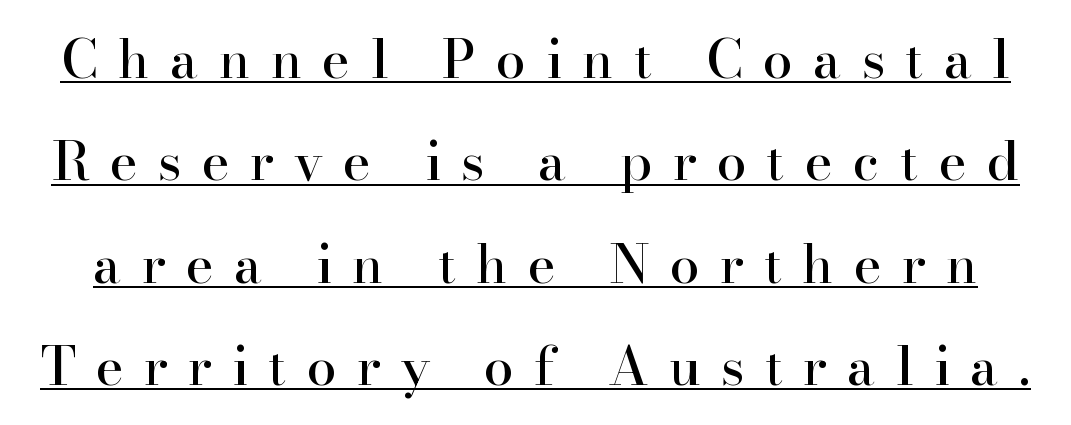
Leading: increased. The line texture is sparse and dotted thanks to wide tracking. A continuous stroke trails under the words, as in a hyperlink. The rendering uses natural spacing where letterforms have individual widths. A roman cut, with each character standing at attention.
